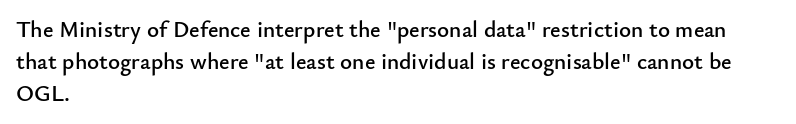
{"italic": "no", "underline": "no", "align": "left", "line_spacing": "normal", "line_spacing_ratio": 1.39, "letter_spacing": "normal", "letter_spacing_em": 0.0, "glyph_px": 23}
